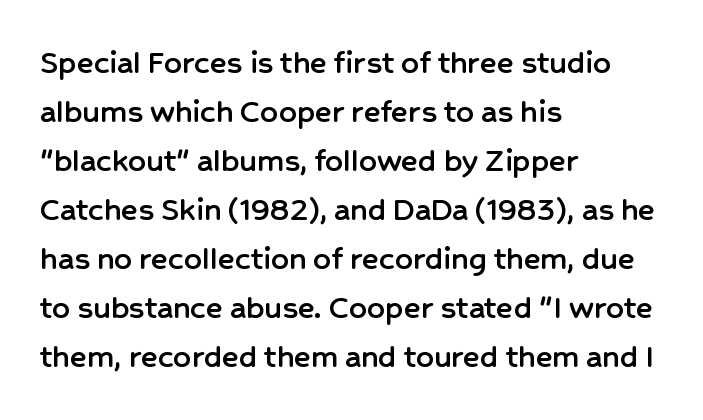
The image shows 35 px sans-serif type, upright; set left-aligned, normal line spacing (1.4x), normal letter spacing, not underlined; low stroke contrast and a medium x-height.
